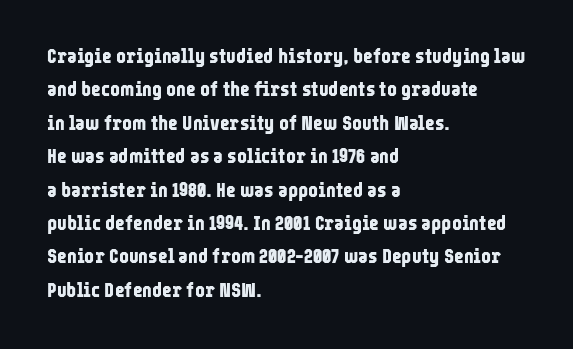
The image shows 21 px bold type, upright; set left-aligned, normal line spacing (1.59x), normal letter spacing, not underlined.
